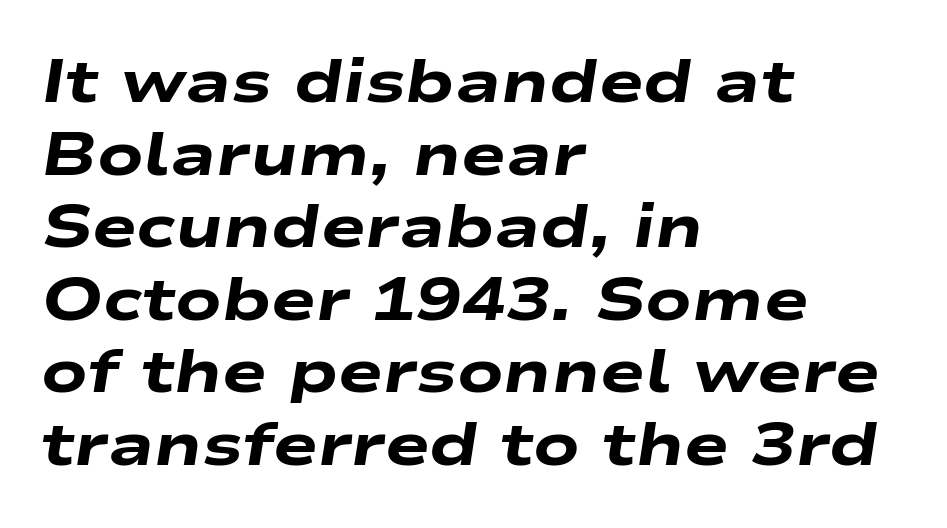
Q: Is the text bold? A: Yes.
Q: Is the text italic (slanted)? A: Yes, it leans right by about 9 degrees.
Q: Is the text underlined? A: No.
Q: How is the paragraph aligned? A: Left-aligned.
Q: Is the spacing between letters normal or unusually wide? A: Normal.
Q: Width (condensed, normal, or wide)? A: Wide.
Q: Stroke contrast? A: Low.
Q: x-height? A: Medium.
Q: Monospaced? A: No.
